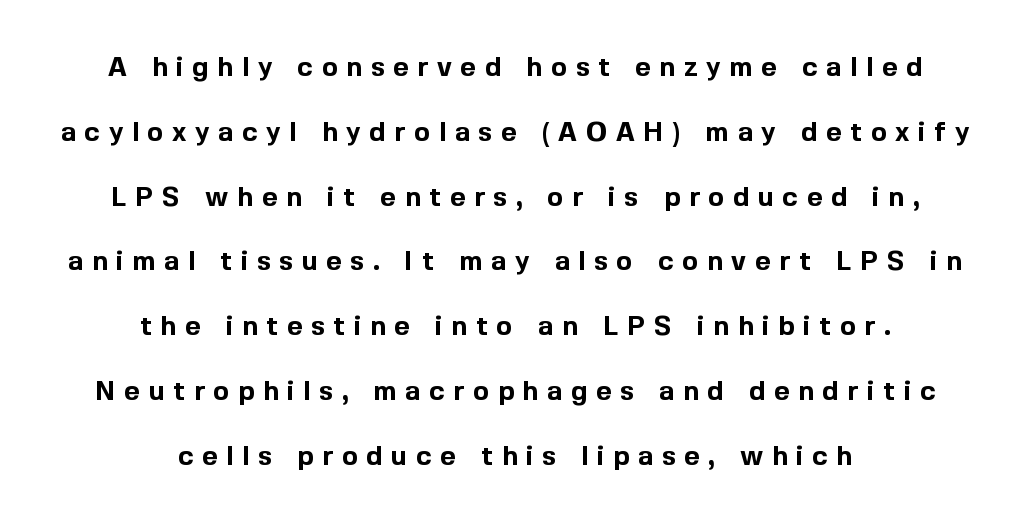
Q: Is the text bold? A: Yes.
Q: Is the text italic (slanted)? A: No, it is upright.
Q: Is the text underlined? A: No.
Q: How is the paragraph aligned? A: Centered.
Q: Is the spacing between letters normal or unusually wide? A: Unusually wide.
Q: Is the spacing between lines tight, normal or loose? A: Loose.
